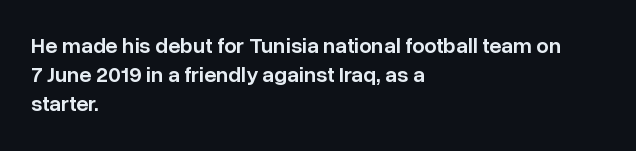
If you drew a ruler down the left edge, every line would touch it. The specimen reads as upright at a glance. The rendering uses a moderate line-height, typical for paragraphs. Has an underline been added? It has not. The line texture is even and compact thanks to regular tracking. Summary of weight: moderately heavy, a semibold.
